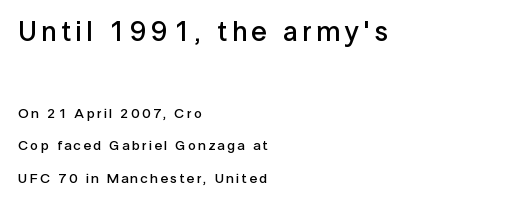
Q: Is the text bold? A: Semi-bold.
Q: Is the text italic (slanted)? A: No, it is upright.
Q: Is the typeface a serif or a sans-serif typeface? A: Sans-serif.
Q: Is the text underlined? A: No.
Q: How is the paragraph aligned? A: Left-aligned.
Q: Is the spacing between lines tight, normal or loose? A: Loose.
Q: Which block of text is set in a larger size, the first (top) or the second (bottom)? A: The first (top) one.
Q: Width (condensed, normal, or wide)? A: Normal.
Q: Stroke contrast? A: Low.
Q: x-height? A: Medium.
Q: Monospaced? A: No.
